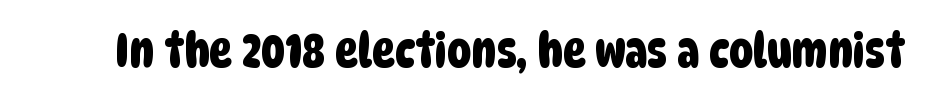
{"serif": "no", "width": "condensed", "stroke_contrast": "low", "x_height": "large", "monospaced": "no", "underline": "no", "letter_spacing": "normal", "letter_spacing_em": 0.0, "glyph_px": 48}
